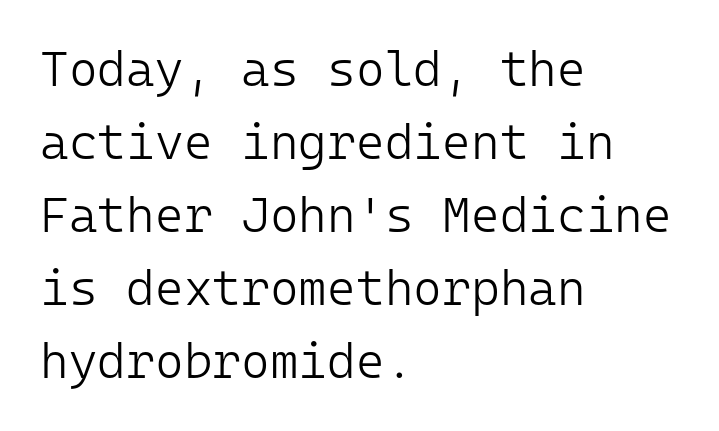
The line texture is even and compact thanks to regular tracking. Heft: none added — not bold. Honestly, there is no underline to notice here at all. Is this a fixed-width face? Yes — each glyph sits in an identical cell. In terms of letterform style, serifs are entirely absent. Leftover space on each line is placed entirely after the last word.
